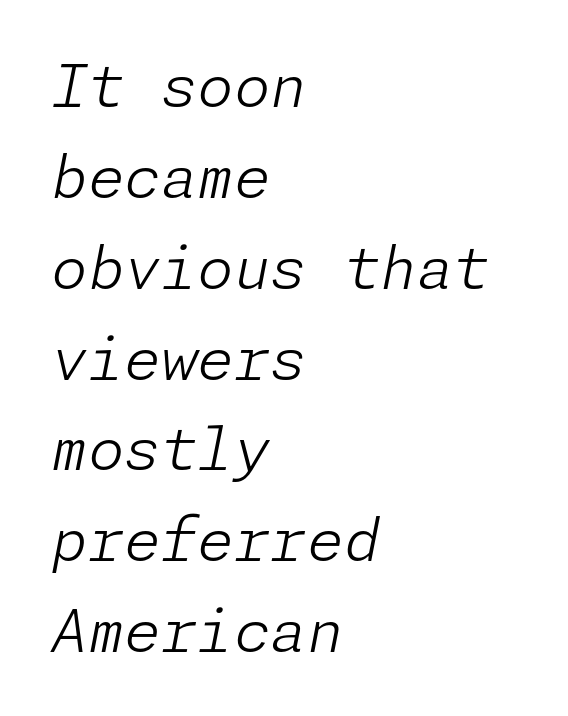
Each new line begins a customary step beneath the previous one. On a weight scale, this lands at 450 or below. The paragraph has a hard left edge and a soft right edge. A bare baseline throughout the passage. The rendering keeps characters at their native spacing. Notice how the stems are inclined rather than vertical — that's the hallmark of italics.
